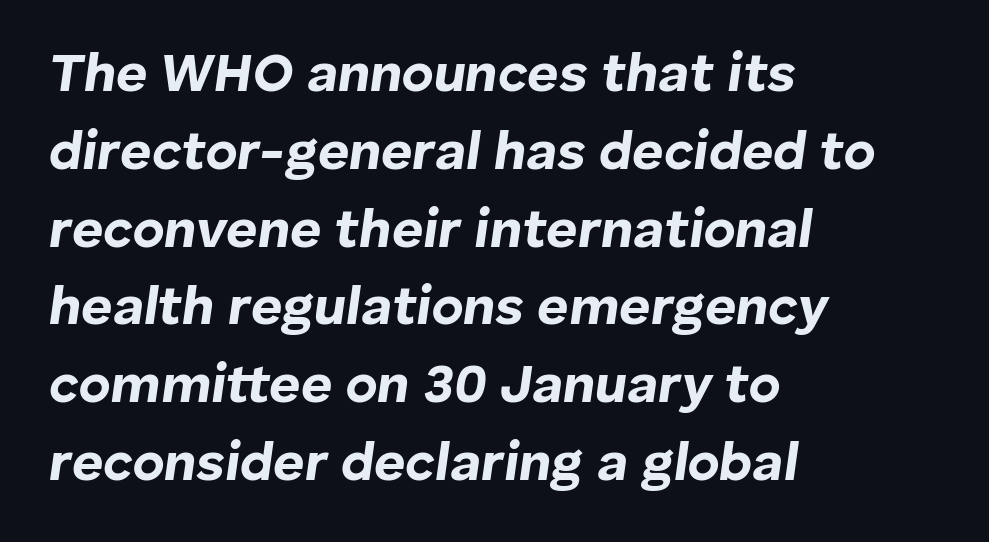
The gap between lines stays unmarked. A typesetter would mark this as italic. Proportional: the letters do not fall into vertical columns. Students, note that the glyphs here touch the page at normal intervals. I'd describe the lettering as bold — thick and assertive.
